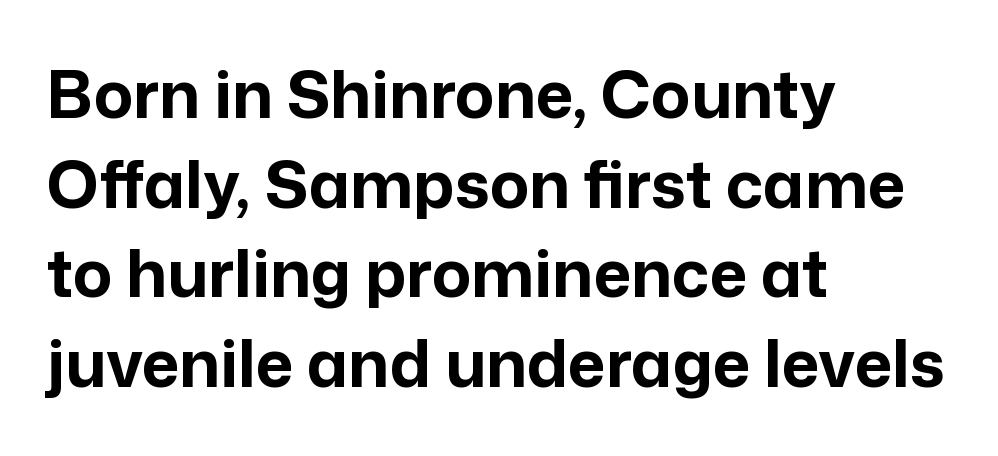
Examine the stroke ends and you'll find no serifs. Compared with a centered layout, this one pins lines to the left instead. A bare baseline throughout the passage. Do the characters align in a grid? No, the font is proportional. Regarding leading, the lines here are spaced in the standard way. A roman cut, with each character standing at attention.
